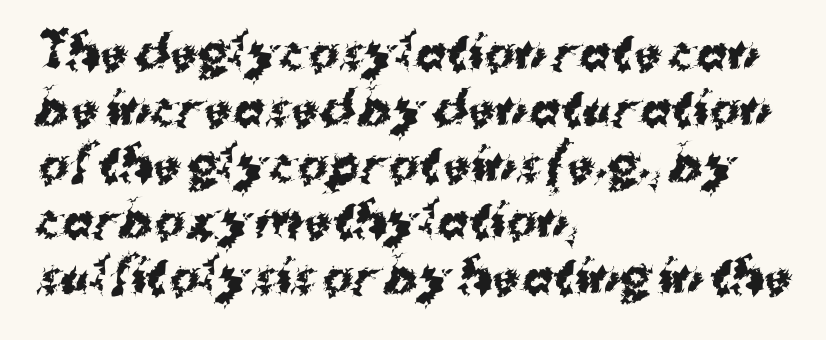
Q: Is the text bold? A: Yes.
Q: Is the typeface a serif or a sans-serif typeface? A: Sans-serif.
Q: Is the text underlined? A: No.
Q: How is the paragraph aligned? A: Left-aligned.
Q: Is the spacing between letters normal or unusually wide? A: Normal.
Q: Width (condensed, normal, or wide)? A: Normal.
Q: Stroke contrast? A: Medium.
Q: x-height? A: Medium.
Q: Monospaced? A: No.
